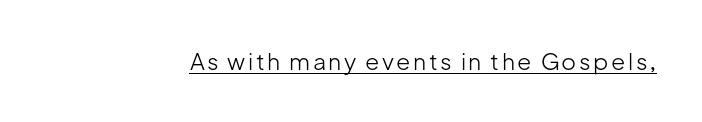
{"italic": "no", "bold": "no", "underline": "yes", "glyph_px": 23}
